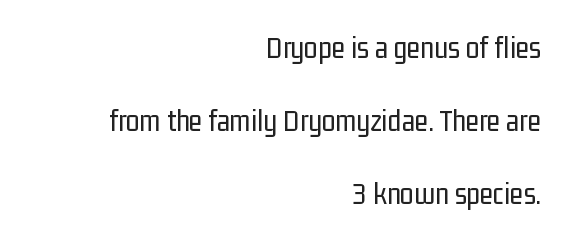
Q: Is the text bold? A: No.
Q: Is the text italic (slanted)? A: No, it is upright.
Q: Is the typeface a serif or a sans-serif typeface? A: Sans-serif.
Q: Is the text underlined? A: No.
Q: How is the paragraph aligned? A: Right-aligned.
Q: Is the spacing between letters normal or unusually wide? A: Normal.
Q: Is the spacing between lines tight, normal or loose? A: Loose.
Q: Width (condensed, normal, or wide)? A: Condensed.
Q: Stroke contrast? A: Low.
Q: x-height? A: Medium.
Q: Monospaced? A: No.
